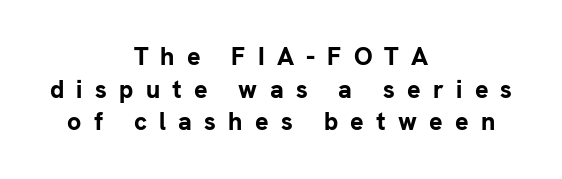
{"italic": "no", "bold": "yes", "underline": "no", "align": "center", "line_spacing": "normal", "line_spacing_ratio": 1.31, "letter_spacing": "wide", "letter_spacing_em": 0.49, "glyph_px": 25}
